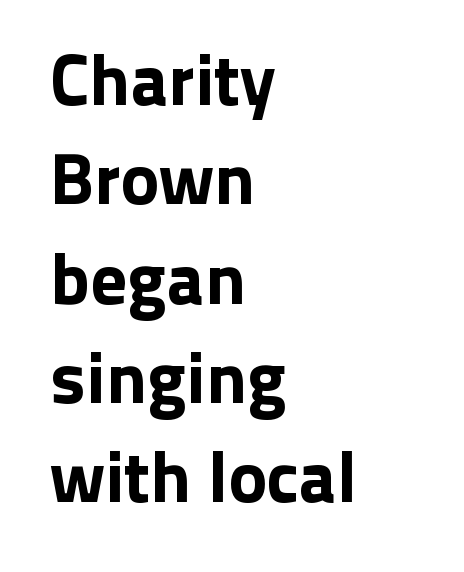
The image shows 73 px sans-serif type, upright; set left-aligned, normal line spacing (1.36x), normal letter spacing, not underlined; low stroke contrast and a medium x-height.
